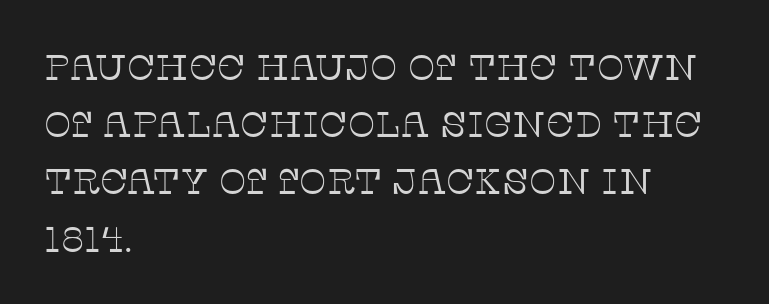
Descenders are the only things crossing below the line. Note the varied advance widths — an 'i' is clearly narrower than an 'm'. No italicization has been applied; the sample stays upright. The designer left line spacing at the default.
